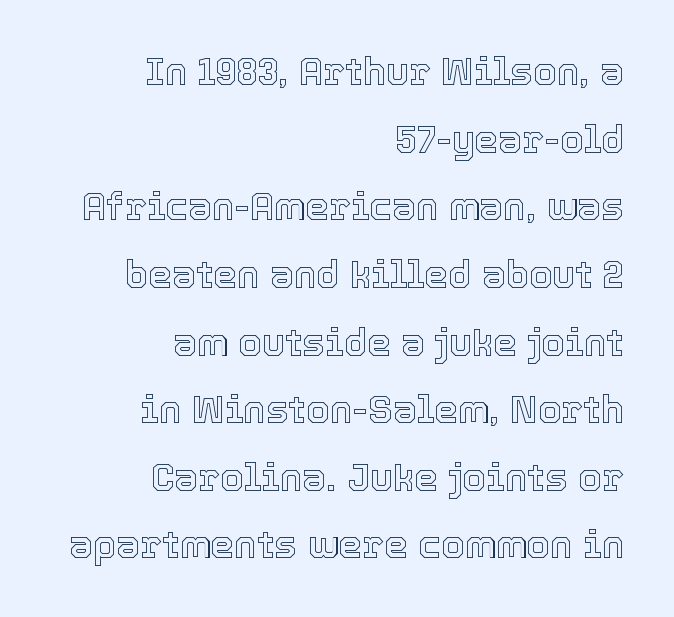
{"italic": "no", "width": "normal", "x_height": "medium", "monospaced": "no", "underline": "no", "align": "right", "line_spacing_ratio": 1.78, "letter_spacing": "normal", "letter_spacing_em": 0.0, "glyph_px": 38}
